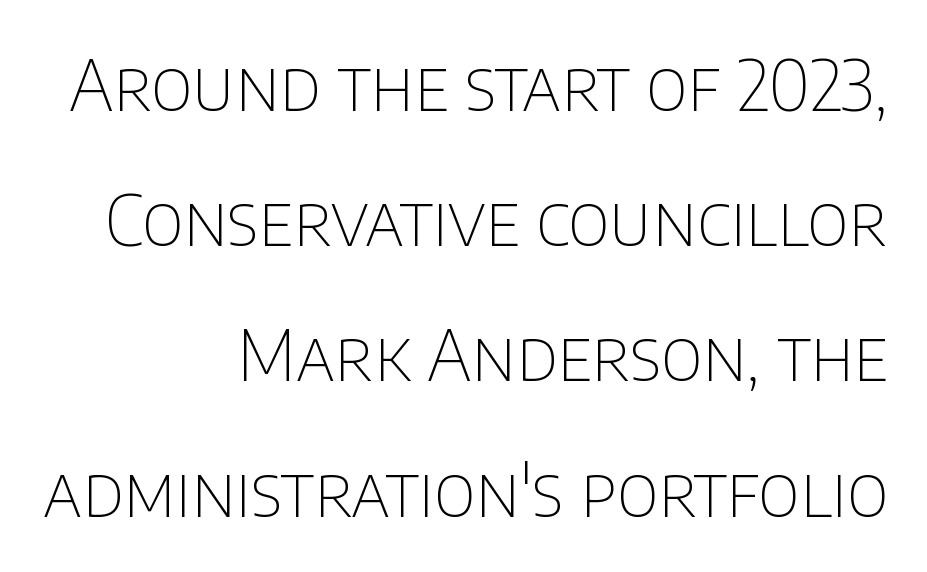
Q: Is the text bold? A: No.
Q: Is the text italic (slanted)? A: No, it is upright.
Q: Is the typeface a serif or a sans-serif typeface? A: Sans-serif.
Q: Is the text underlined? A: No.
Q: How is the paragraph aligned? A: Right-aligned.
Q: Is the spacing between letters normal or unusually wide? A: Normal.
Q: Is the spacing between lines tight, normal or loose? A: Loose.
Q: Width (condensed, normal, or wide)? A: Normal.
Q: Stroke contrast? A: Low.
Q: x-height? A: Large.
Q: Monospaced? A: No.
